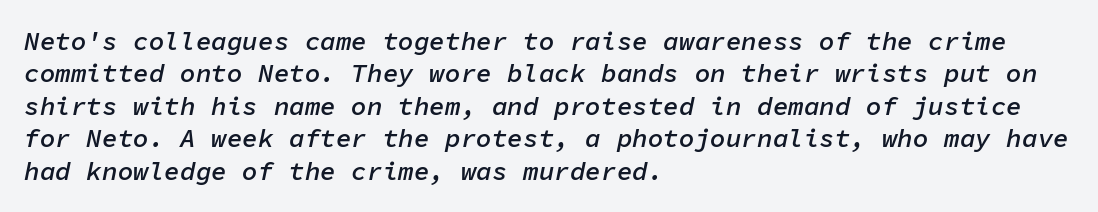
The image shows 26 px text type, italic (leaning right); set left-aligned, normal line spacing (1.25x), normal letter spacing, not underlined.
